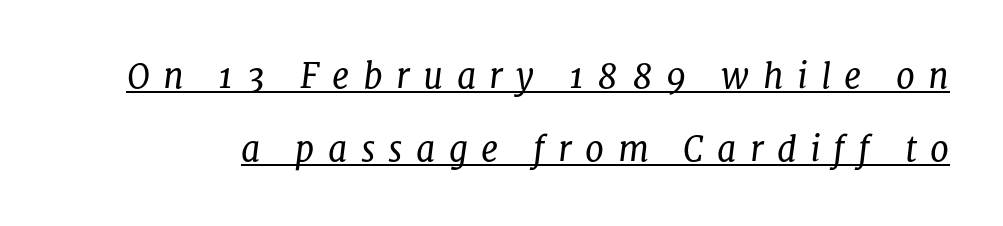
Q: Is the text bold? A: No.
Q: Is the text italic (slanted)? A: Yes, it leans right by about 8 degrees.
Q: Is the typeface a serif or a sans-serif typeface? A: Serif.
Q: Is the text underlined? A: Yes.
Q: Is the spacing between letters normal or unusually wide? A: Unusually wide.
Q: Is the spacing between lines tight, normal or loose? A: Loose.
Q: Width (condensed, normal, or wide)? A: Normal.
Q: Stroke contrast? A: Low.
Q: x-height? A: Medium.
Q: Monospaced? A: No.
